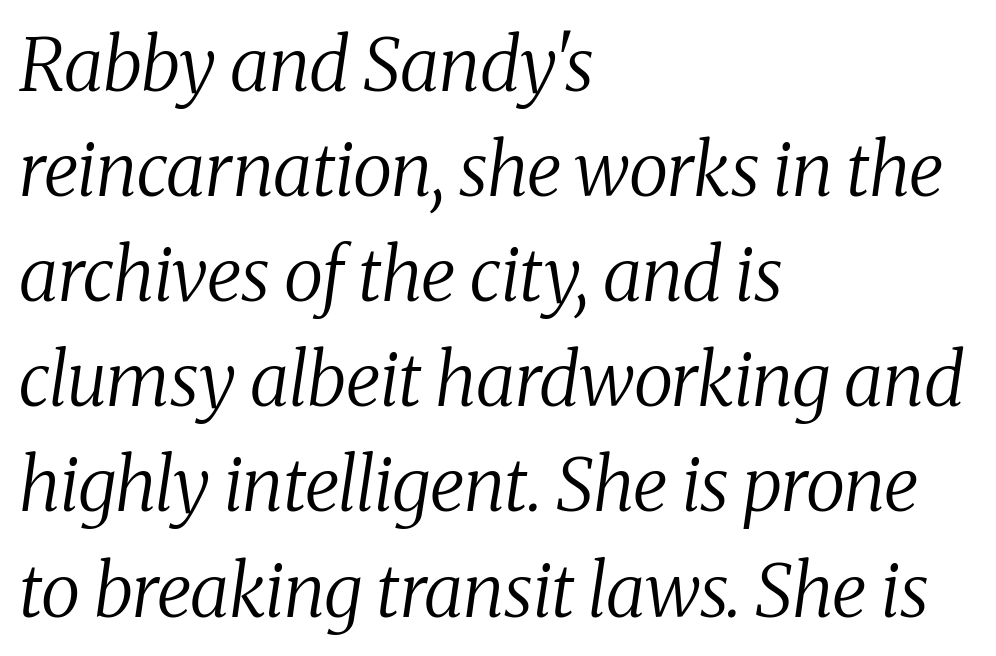
{"serif": "yes", "italic": "yes", "lean": "right", "slant_degrees": 8, "bold": "no", "weight": "regular", "width": "normal", "stroke_contrast": "medium", "x_height": "medium", "monospaced": "no", "underline": "no", "align": "left", "line_spacing": "normal", "line_spacing_ratio": 1.44, "letter_spacing": "normal", "letter_spacing_em": 0.0, "glyph_px": 73}
